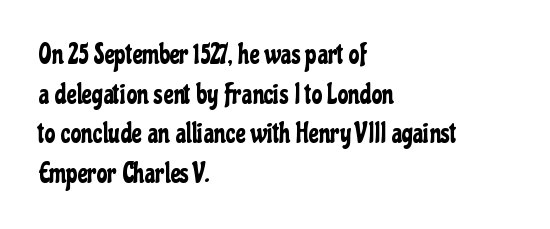
{"italic": "no", "underline": "no", "align": "left", "line_spacing": "normal", "line_spacing_ratio": 1.47, "letter_spacing": "normal", "letter_spacing_em": 0.0, "glyph_px": 27}
